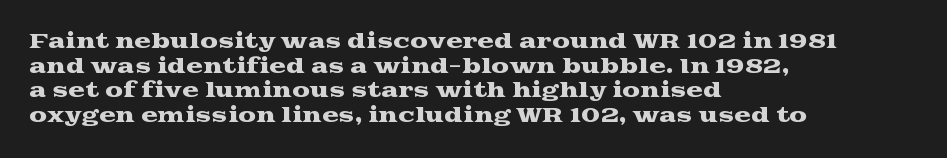
The image shows 20 px text type, upright; set left-aligned, line spacing 1.23x, normal letter spacing, not underlined.
